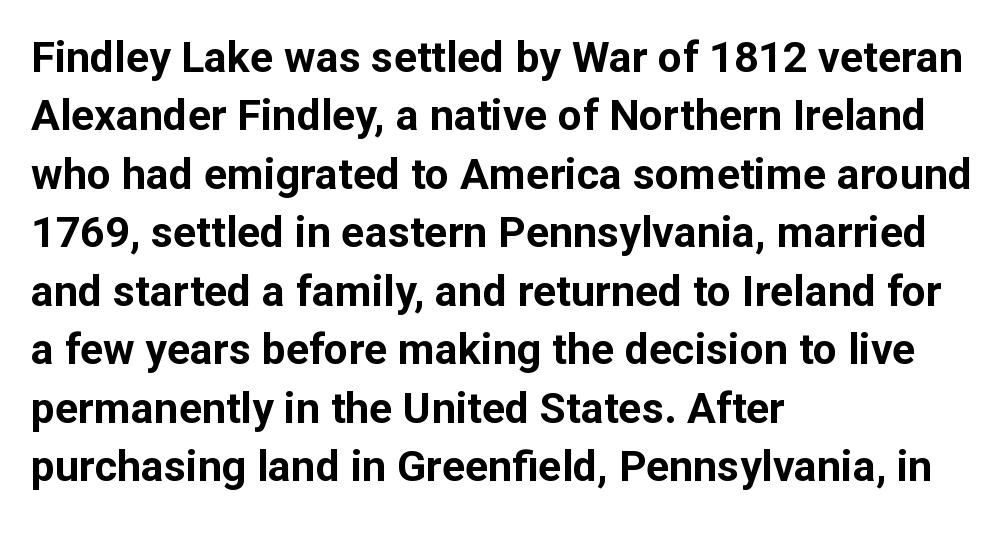
Type without underlining. The compositor pushed each line to the left boundary. Character widths vary here, with narrow letters taking less room than wide ones. A typesetter would mark this as roman, not italic. The passage shown stacks its lines at a standard gap. These lines are composed in type without serifs.
